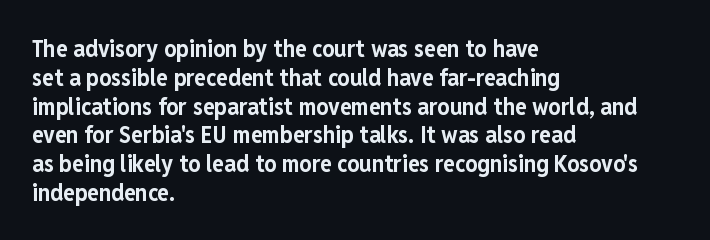
{"italic": "no", "bold": "yes", "underline": "no", "align": "left", "line_spacing_ratio": 1.2, "letter_spacing": "normal", "letter_spacing_em": 0.0, "glyph_px": 24}
